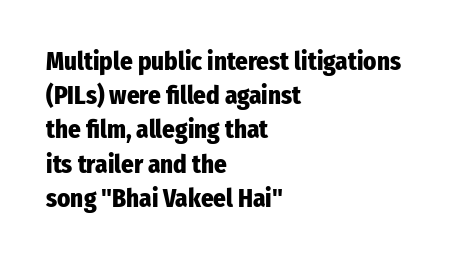
Q: Is the text bold? A: Yes.
Q: Is the text italic (slanted)? A: No, it is upright.
Q: Is the text underlined? A: No.
Q: How is the paragraph aligned? A: Left-aligned.
Q: Is the spacing between letters normal or unusually wide? A: Normal.
Q: Is the spacing between lines tight, normal or loose? A: Normal.
